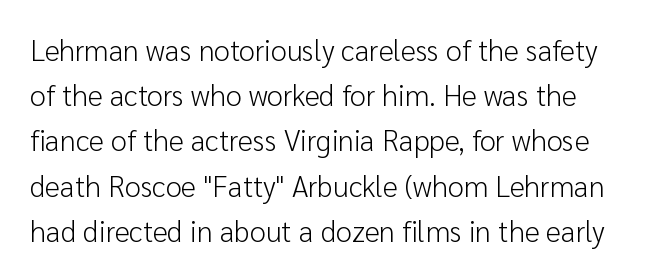
Only glyphs here, with clear space below each row. Italic: no, the glyphs are upright roman. Each letter's strokes conclude bluntly, with no projecting serifs. The letters advance in unequal steps, a hallmark of proportional type. The strokes carry an ordinary text weight at most. Summary of vertical rhythm: regular, with standard interline spacing.
